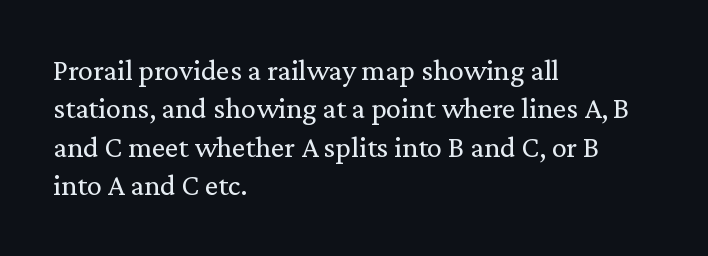
The image shows 30 px regular-weight serif type, upright; set left-aligned, normal line spacing (1.28x), normal letter spacing, not underlined; low stroke contrast and a medium x-height.
